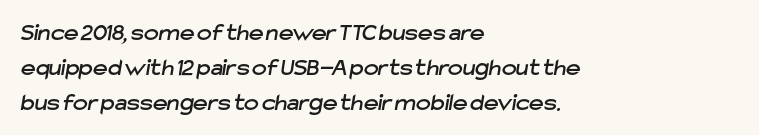
The image shows 25 px text type; set left-aligned, normal line spacing (1.4x), normal letter spacing, not underlined.
